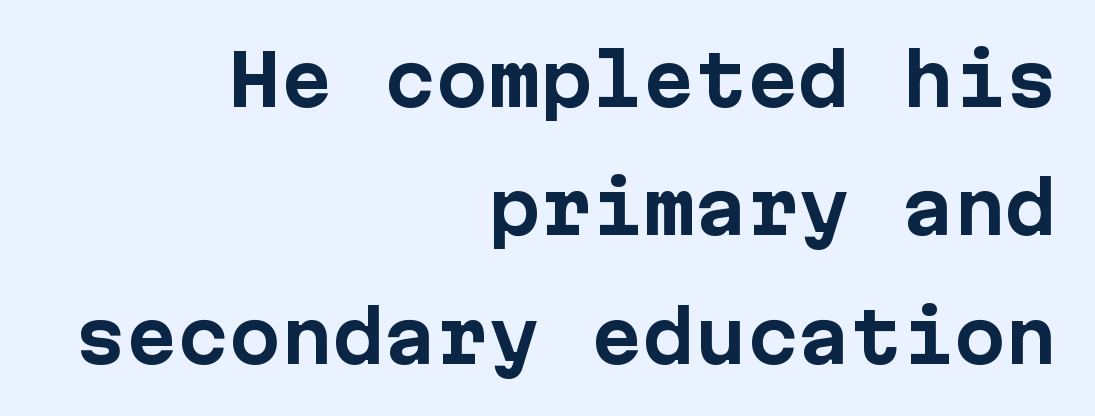
Q: Is the text bold? A: Yes.
Q: Is the text italic (slanted)? A: No, it is upright.
Q: Is the typeface a serif or a sans-serif typeface? A: Sans-serif.
Q: Is the text underlined? A: No.
Q: How is the paragraph aligned? A: Right-aligned.
Q: Is the spacing between letters normal or unusually wide? A: Normal.
Q: Width (condensed, normal, or wide)? A: Normal.
Q: Stroke contrast? A: Low.
Q: x-height? A: Medium.
Q: Monospaced? A: Yes.
